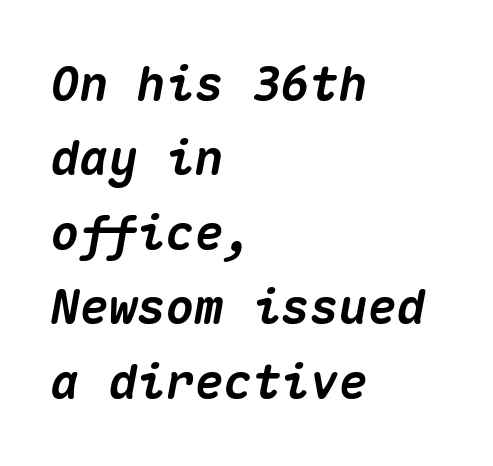
{"italic": "yes", "lean": "right", "slant_degrees": 10, "bold": "yes", "weight": "heavy", "width": "normal", "stroke_contrast": "medium", "x_height": "medium", "monospaced": "yes", "underline": "no", "align": "left", "line_spacing": "normal", "line_spacing_ratio": 1.55, "letter_spacing": "normal", "letter_spacing_em": 0.0, "glyph_px": 48}
